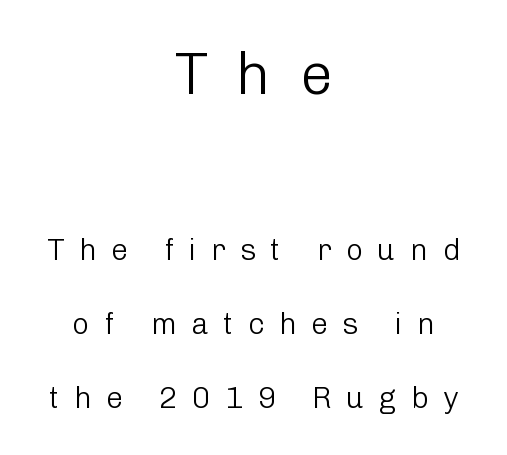
The image shows 59 px light sans-serif type, upright; set centered, loose line spacing (2.47x), unusually wide letter spacing (+0.48 em), not underlined; the first (top) block is 1.97x larger; low stroke contrast and a medium x-height.
